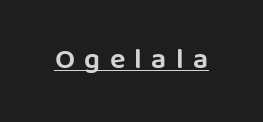
Students, observe the line beneath the letters — that is underlining. Varying glyph widths throughout — classic text-font behaviour. The specimen reads as upright at a glance. Here the glyphs are tracked loosely, breaking word shapes into spaced letters.
